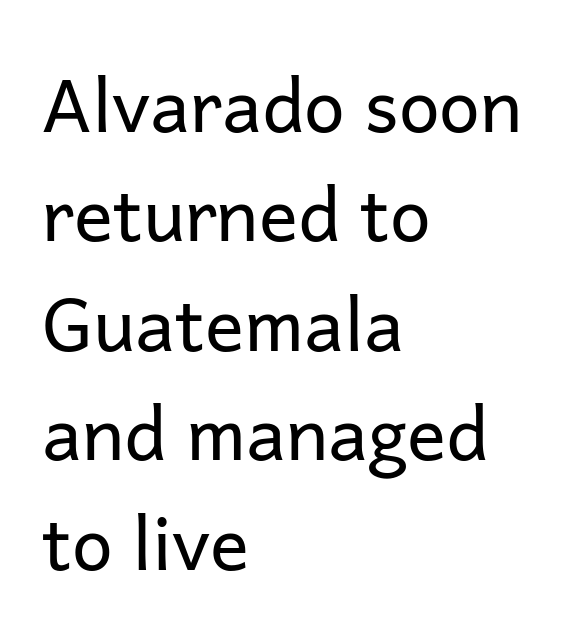
Q: Is the text bold? A: No.
Q: Is the text italic (slanted)? A: No, it is upright.
Q: Is the typeface a serif or a sans-serif typeface? A: Sans-serif.
Q: Is the text underlined? A: No.
Q: How is the paragraph aligned? A: Left-aligned.
Q: Is the spacing between letters normal or unusually wide? A: Normal.
Q: Is the spacing between lines tight, normal or loose? A: Normal.
Q: Width (condensed, normal, or wide)? A: Normal.
Q: Stroke contrast? A: Low.
Q: x-height? A: Medium.
Q: Monospaced? A: No.
